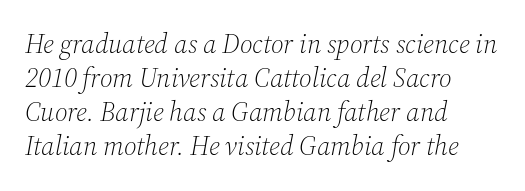
{"italic": "yes", "lean": "right", "slant_degrees": 12, "bold": "no", "underline": "no", "align": "left", "line_spacing": "normal", "line_spacing_ratio": 1.26, "letter_spacing": "normal", "letter_spacing_em": 0.0, "glyph_px": 27}
